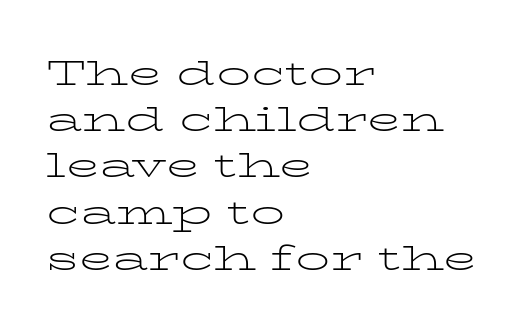
The image shows 34 px light, wide serif type, upright; set left-aligned, normal line spacing (1.36x), normal letter spacing, not underlined; low stroke contrast and a medium x-height.
